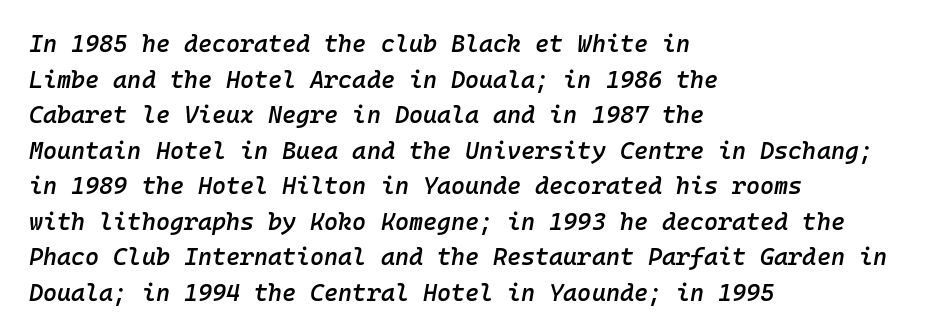
The image shows 24 px text type, italic (leaning right); set left-aligned, normal line spacing (1.48x), normal letter spacing, not underlined.
